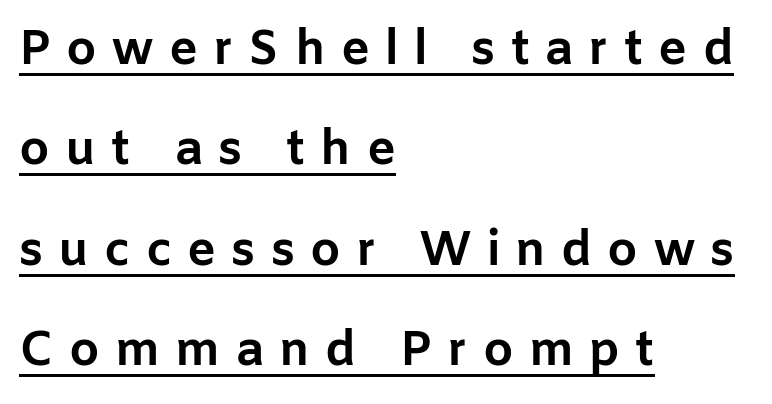
{"serif": "no", "italic": "no", "bold": "yes", "weight": "bold", "width": "normal", "stroke_contrast": "low", "x_height": "medium", "monospaced": "no", "underline": "yes", "align": "left", "line_spacing": "loose", "line_spacing_ratio": 2.09, "letter_spacing": "wide", "letter_spacing_em": 0.32, "glyph_px": 48}
